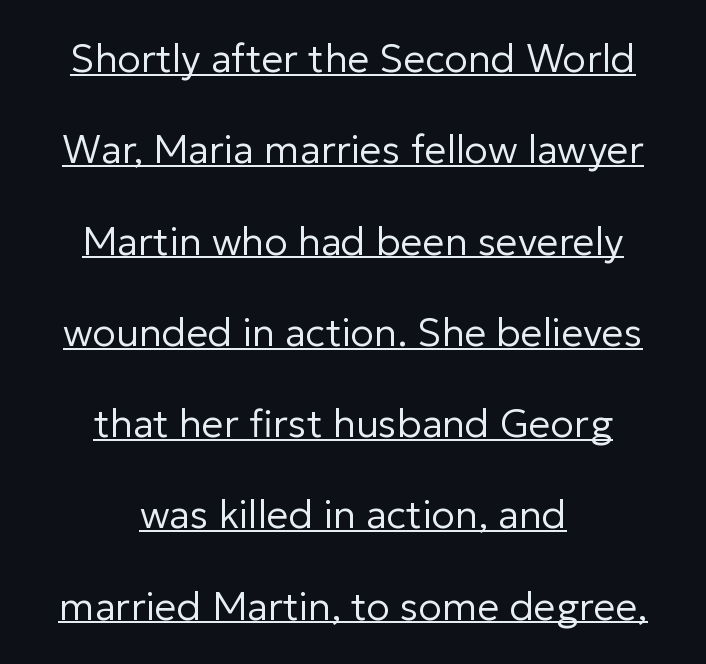
Q: Is the text bold? A: No.
Q: Is the text italic (slanted)? A: No, it is upright.
Q: Is the typeface a serif or a sans-serif typeface? A: Sans-serif.
Q: Is the text underlined? A: Yes.
Q: How is the paragraph aligned? A: Centered.
Q: Is the spacing between letters normal or unusually wide? A: Normal.
Q: Is the spacing between lines tight, normal or loose? A: Loose.
Q: Width (condensed, normal, or wide)? A: Normal.
Q: Stroke contrast? A: Low.
Q: x-height? A: Medium.
Q: Monospaced? A: No.
